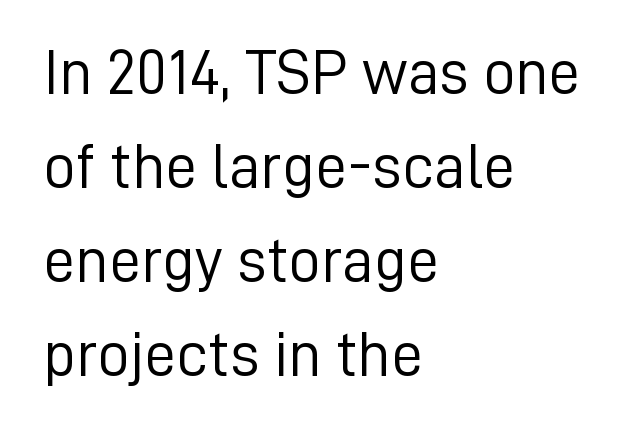
{"serif": "no", "italic": "no", "bold": "no", "weight": "light", "width": "normal", "stroke_contrast": "low", "x_height": "medium", "monospaced": "no", "underline": "no", "align": "left", "line_spacing": "normal", "line_spacing_ratio": 1.47, "letter_spacing": "normal", "letter_spacing_em": 0.0, "glyph_px": 64}
